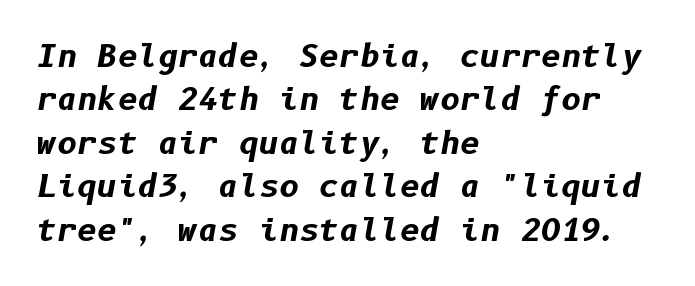
The image shows 31 px bold type, italic (leaning right); set left-aligned, normal line spacing (1.4x), normal letter spacing, not underlined; low stroke contrast and a medium x-height.
